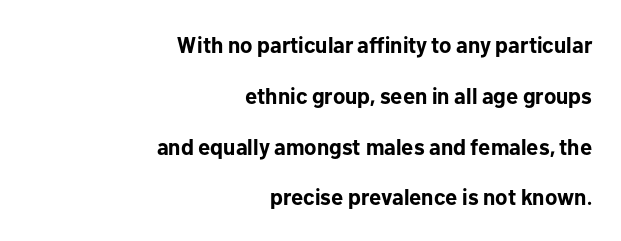
{"italic": "no", "bold": "yes", "underline": "no", "align": "right", "line_spacing": "loose", "line_spacing_ratio": 2.31, "letter_spacing": "normal", "letter_spacing_em": 0.0, "glyph_px": 22}
